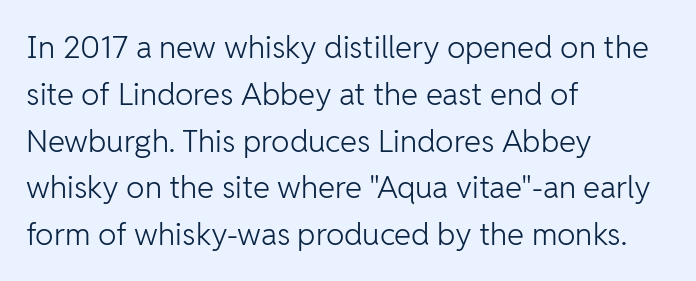
Q: Is the text bold? A: No.
Q: Is the text italic (slanted)? A: No, it is upright.
Q: Is the typeface a serif or a sans-serif typeface? A: Sans-serif.
Q: Is the text underlined? A: No.
Q: How is the paragraph aligned? A: Left-aligned.
Q: Is the spacing between letters normal or unusually wide? A: Normal.
Q: Is the spacing between lines tight, normal or loose? A: Normal.
Q: Width (condensed, normal, or wide)? A: Normal.
Q: Stroke contrast? A: Low.
Q: x-height? A: Medium.
Q: Monospaced? A: No.
